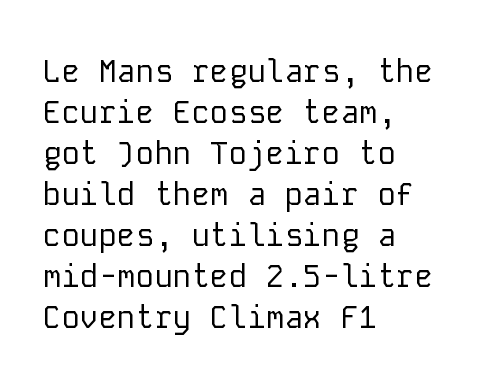
{"serif": "no", "italic": "no", "bold": "no", "weight": "regular", "width": "normal", "stroke_contrast": "low", "x_height": "medium", "monospaced": "yes", "underline": "no", "align": "left", "line_spacing": "normal", "line_spacing_ratio": 1.32, "letter_spacing": "normal", "letter_spacing_em": 0.0, "glyph_px": 31}
